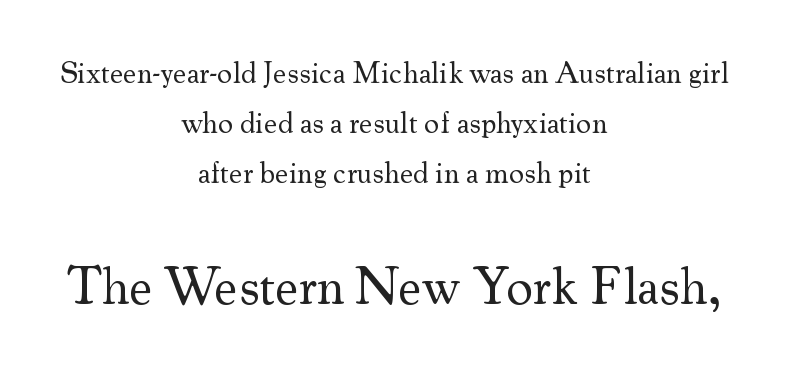
Q: Is the text bold? A: No.
Q: Is the text italic (slanted)? A: No, it is upright.
Q: Is the typeface a serif or a sans-serif typeface? A: Serif.
Q: Is the text underlined? A: No.
Q: How is the paragraph aligned? A: Centered.
Q: Is the spacing between letters normal or unusually wide? A: Normal.
Q: Is the spacing between lines tight, normal or loose? A: Normal.
Q: Which block of text is set in a larger size, the first (top) or the second (bottom)? A: The second (bottom) one.
Q: Width (condensed, normal, or wide)? A: Normal.
Q: Stroke contrast? A: Medium.
Q: x-height? A: Small.
Q: Monospaced? A: No.
